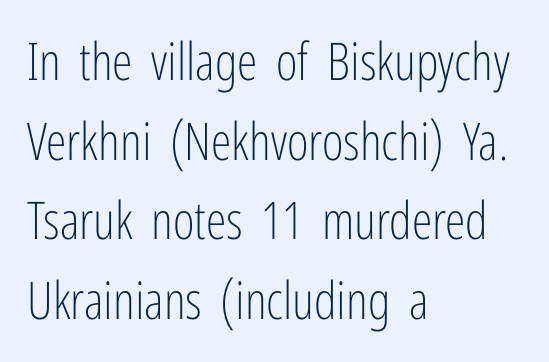
Q: Is the text bold? A: No.
Q: Is the text italic (slanted)? A: No, it is upright.
Q: Is the typeface a serif or a sans-serif typeface? A: Sans-serif.
Q: Is the text underlined? A: No.
Q: How is the paragraph aligned? A: Left-aligned.
Q: Is the spacing between letters normal or unusually wide? A: Normal.
Q: Is the spacing between lines tight, normal or loose? A: Normal.
Q: Width (condensed, normal, or wide)? A: Condensed.
Q: Stroke contrast? A: Low.
Q: x-height? A: Medium.
Q: Monospaced? A: No.
